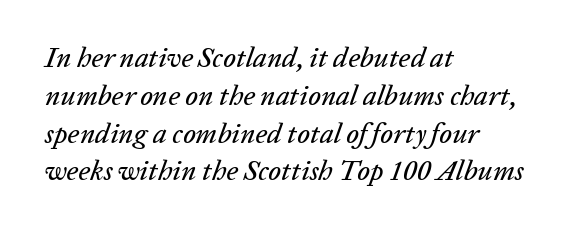
Q: Is the text italic (slanted)? A: Yes, it leans right by about 20 degrees.
Q: Is the text underlined? A: No.
Q: How is the paragraph aligned? A: Left-aligned.
Q: Is the spacing between letters normal or unusually wide? A: Normal.
Q: Is the spacing between lines tight, normal or loose? A: Normal.
Q: Width (condensed, normal, or wide)? A: Normal.
Q: Stroke contrast? A: Low.
Q: x-height? A: Medium.
Q: Monospaced? A: No.
